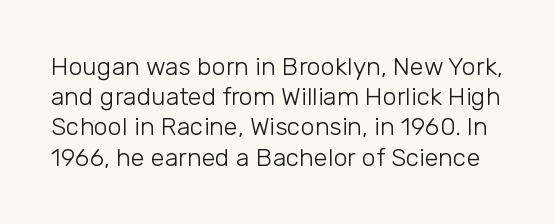
Q: Is the text bold? A: No.
Q: Is the text italic (slanted)? A: No, it is upright.
Q: Is the text underlined? A: No.
Q: Is the spacing between letters normal or unusually wide? A: Normal.
